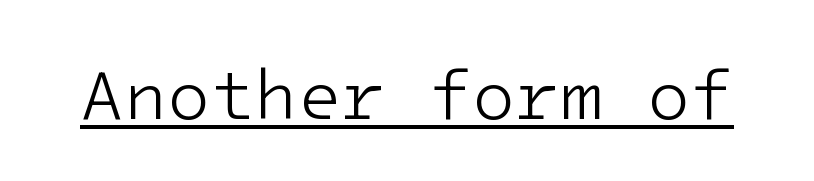
Q: Is the text bold? A: No.
Q: Is the text italic (slanted)? A: No, it is upright.
Q: Is the typeface a serif or a sans-serif typeface? A: Sans-serif.
Q: Is the text underlined? A: Yes.
Q: Is the spacing between letters normal or unusually wide? A: Normal.
Q: Width (condensed, normal, or wide)? A: Normal.
Q: Stroke contrast? A: Low.
Q: x-height? A: Medium.
Q: Monospaced? A: Yes.
